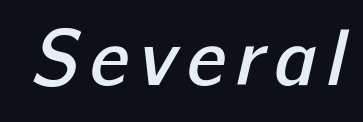
The image shows 80 px semibold sans-serif type; set not underlined; low stroke contrast and a medium x-height.
